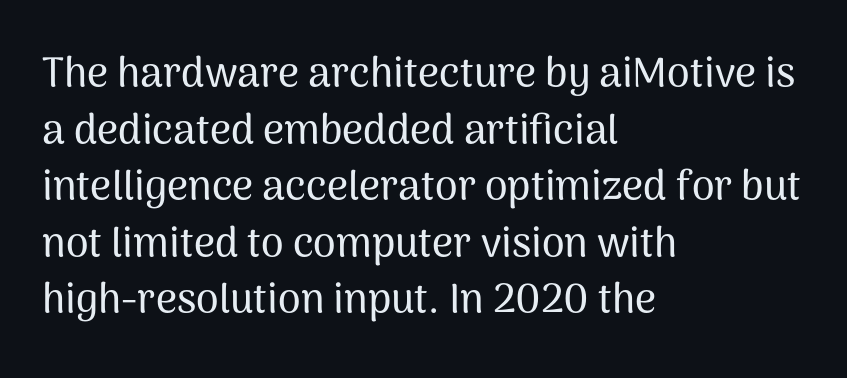
{"serif": "no", "italic": "no", "width": "normal", "stroke_contrast": "medium", "x_height": "medium", "monospaced": "no", "underline": "no", "align": "left", "line_spacing": "normal", "line_spacing_ratio": 1.38, "letter_spacing": "normal", "letter_spacing_em": 0.0, "glyph_px": 41}
